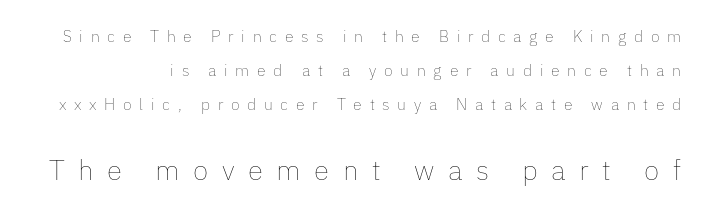
{"italic": "no", "bold": "no", "weight": "thin", "width": "normal", "stroke_contrast": "low", "x_height": "medium", "monospaced": "no", "underline": "no", "line_spacing": "loose", "line_spacing_ratio": 2.12, "letter_spacing": "wide", "letter_spacing_em": 0.48, "larger_block": "second", "size_ratio": 1.75, "glyph_px": 28}
